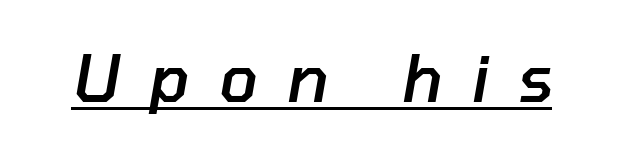
The image shows 64 px semibold type, italic (leaning right); set unusually wide letter spacing (+0.45 em), underlined; low stroke contrast and a medium x-height.
